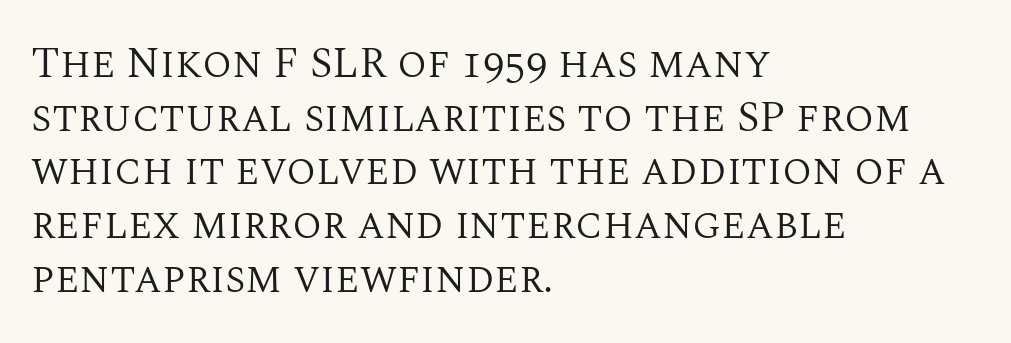
Q: Is the text bold? A: No.
Q: Is the text italic (slanted)? A: No, it is upright.
Q: Is the typeface a serif or a sans-serif typeface? A: Serif.
Q: Is the text underlined? A: No.
Q: How is the paragraph aligned? A: Left-aligned.
Q: Is the spacing between letters normal or unusually wide? A: Normal.
Q: Is the spacing between lines tight, normal or loose? A: Normal.
Q: Width (condensed, normal, or wide)? A: Normal.
Q: Stroke contrast? A: Medium.
Q: x-height? A: Large.
Q: Monospaced? A: No.
